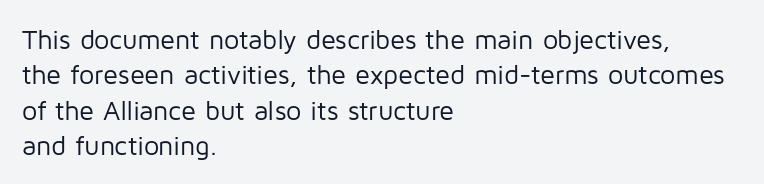
Line beginnings align vertically; line endings do not. The typography opts for an upright posture over an oblique one. Baseline-to-baseline distance is the conventional proportion of letter height. The characters are drawn with everyday or finer stroke widths. Here the glyphs are tracked normally, forming tight word shapes.
